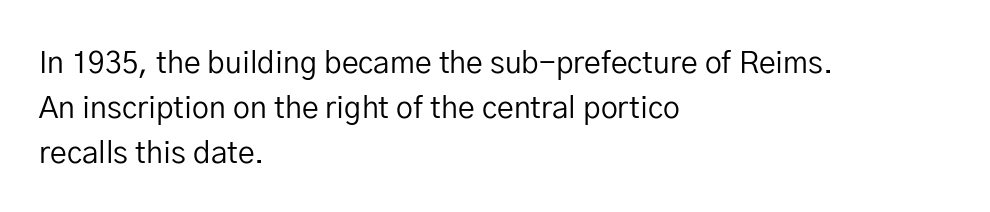
Is this a heavy cut? Hardly; it is regular or lighter. This is sans-serif lettering, the kind often seen on screens and signage. The rows are spaced the way most documents space them. Characters follow at the spacing the type designer built in.
